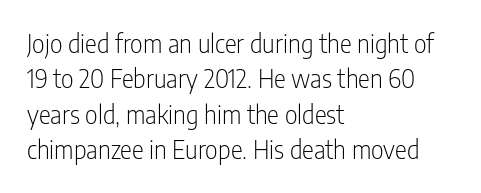
{"italic": "no", "bold": "no", "underline": "no", "align": "left", "line_spacing": "normal", "line_spacing_ratio": 1.42, "letter_spacing": "normal", "letter_spacing_em": 0.0, "glyph_px": 25}
